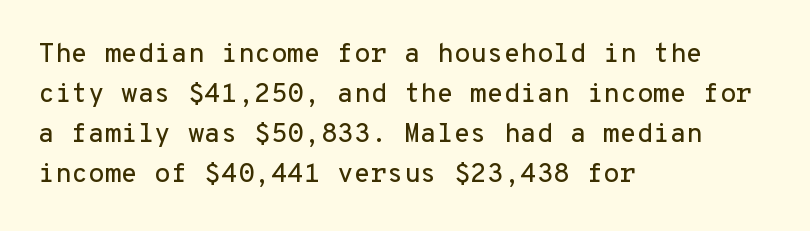
Regular leading. The zone under the glyphs is completely vacant. Italic? Not at all — the glyphs are vertical. A typesetter would call this zero additional tracking. Leftover space on each line is placed entirely after the last word.
